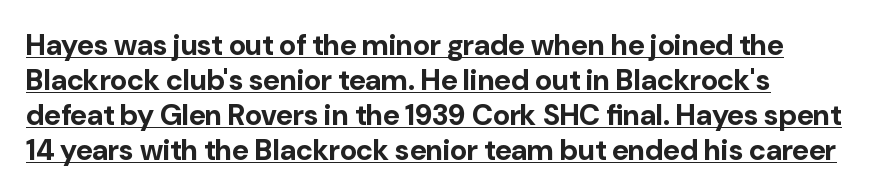
Underlining? Definitely there. The font's upright variant was chosen for this text. Standard letterfit; no display-style spreading of the glyphs. Type style note: lacks serifs. On the weight axis this lands at bold, roughly 700. The face used here is proportionally spaced, like ordinary book or web type.
